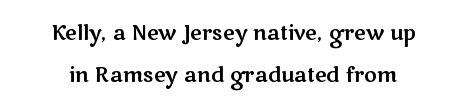
The image shows 20 px text type, upright; set loose line spacing (2.12x), normal letter spacing, not underlined.
